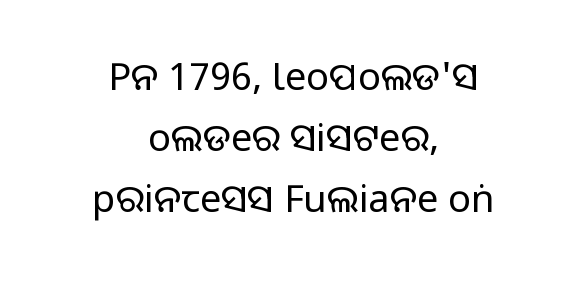
{"serif": "no", "italic": "no", "bold": "no", "weight": "regular", "width": "normal", "stroke_contrast": "low", "x_height": "large", "monospaced": "no", "underline": "no", "align": "center", "line_spacing": "normal", "line_spacing_ratio": 1.6, "letter_spacing": "normal", "letter_spacing_em": 0.0, "glyph_px": 38}
